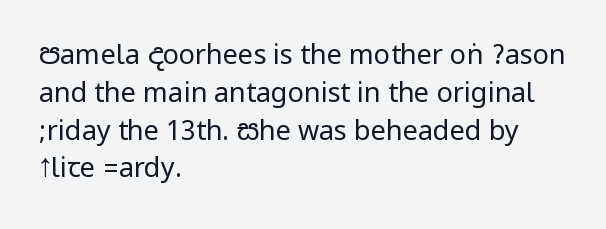
{"italic": "no", "bold": "no", "underline": "no", "align": "left", "line_spacing": "normal", "line_spacing_ratio": 1.4, "letter_spacing": "normal", "letter_spacing_em": 0.0, "glyph_px": 27}
